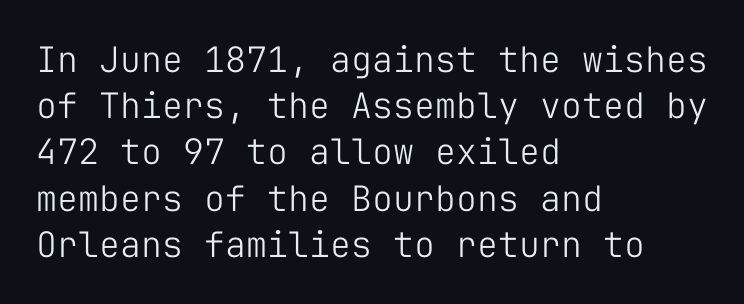
Q: Is the text bold? A: No.
Q: Is the text italic (slanted)? A: No, it is upright.
Q: Is the typeface a serif or a sans-serif typeface? A: Sans-serif.
Q: Is the text underlined? A: No.
Q: How is the paragraph aligned? A: Left-aligned.
Q: Is the spacing between letters normal or unusually wide? A: Normal.
Q: Is the spacing between lines tight, normal or loose? A: Normal.
Q: Width (condensed, normal, or wide)? A: Normal.
Q: Stroke contrast? A: Low.
Q: x-height? A: Medium.
Q: Monospaced? A: Yes.
